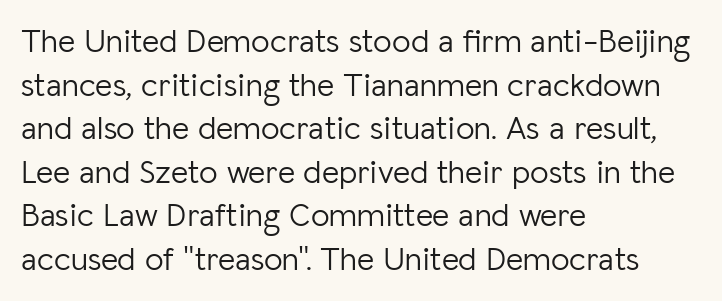
{"serif": "no", "italic": "no", "bold": "no", "weight": "light", "width": "normal", "stroke_contrast": "low", "x_height": "medium", "monospaced": "no", "underline": "no", "align": "left", "line_spacing": "normal", "line_spacing_ratio": 1.32, "letter_spacing": "normal", "letter_spacing_em": 0.0, "glyph_px": 33}
